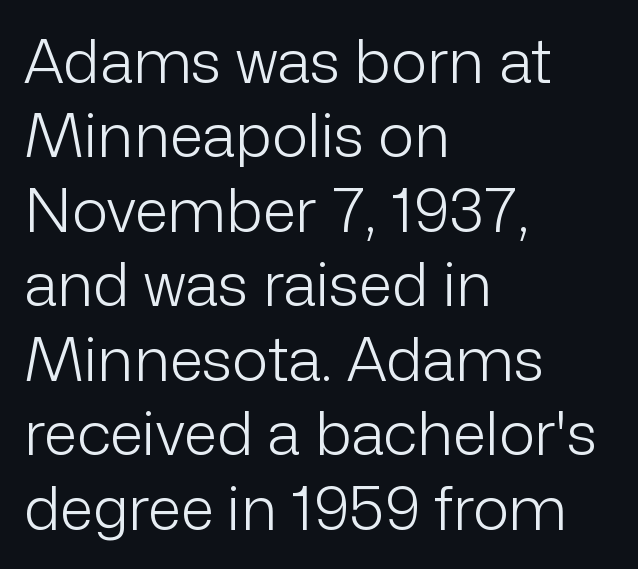
{"serif": "no", "italic": "no", "bold": "no", "weight": "light", "width": "normal", "stroke_contrast": "low", "x_height": "medium", "monospaced": "no", "underline": "no", "align": "left", "line_spacing_ratio": 1.22, "letter_spacing": "normal", "letter_spacing_em": 0.0, "glyph_px": 61}
